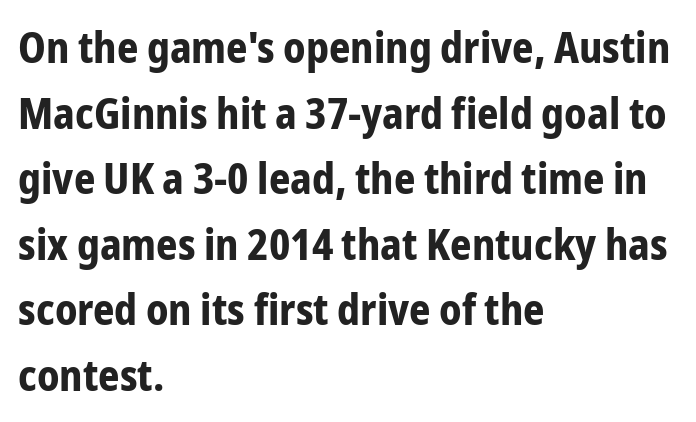
Q: Is the text bold? A: Yes.
Q: Is the text italic (slanted)? A: No, it is upright.
Q: Is the typeface a serif or a sans-serif typeface? A: Sans-serif.
Q: Is the text underlined? A: No.
Q: How is the paragraph aligned? A: Left-aligned.
Q: Is the spacing between letters normal or unusually wide? A: Normal.
Q: Is the spacing between lines tight, normal or loose? A: Normal.
Q: Width (condensed, normal, or wide)? A: Condensed.
Q: Stroke contrast? A: Low.
Q: x-height? A: Medium.
Q: Monospaced? A: No.
